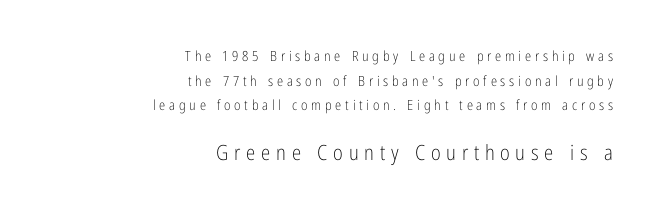
Tracking here is generous; glyphs stand well apart from one another. The specimen omits any rule beneath the text block's lines. Does the copy run flush right? Yes — the right margin is perfectly even. Look at the glyph heights: the lower group is clearly the bigger setting.
